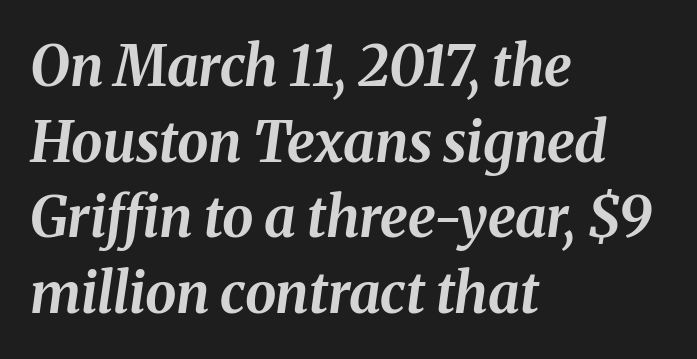
{"italic": "yes", "lean": "right", "slant_degrees": 8, "bold": "yes", "weight": "bold", "width": "normal", "stroke_contrast": "medium", "x_height": "medium", "monospaced": "no", "underline": "no", "align": "left", "line_spacing": "normal", "line_spacing_ratio": 1.35, "letter_spacing": "normal", "letter_spacing_em": 0.0, "glyph_px": 56}
